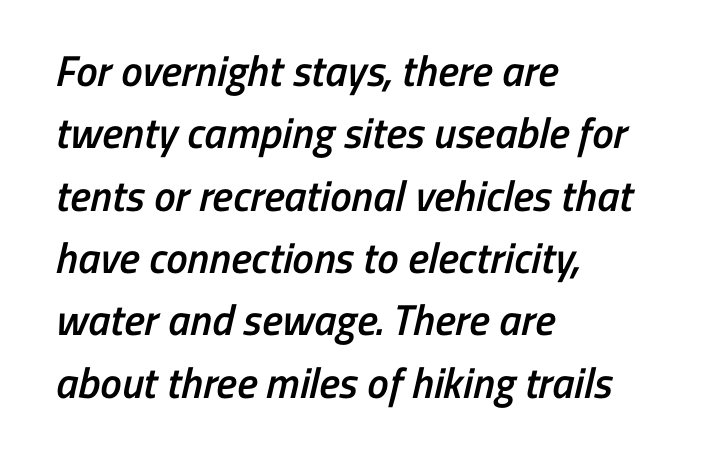
{"serif": "no", "bold": "semi", "weight": "semibold", "width": "condensed", "stroke_contrast": "low", "x_height": "medium", "monospaced": "no", "underline": "no", "align": "left", "line_spacing": "normal", "line_spacing_ratio": 1.45, "letter_spacing": "normal", "letter_spacing_em": 0.0, "glyph_px": 43}
